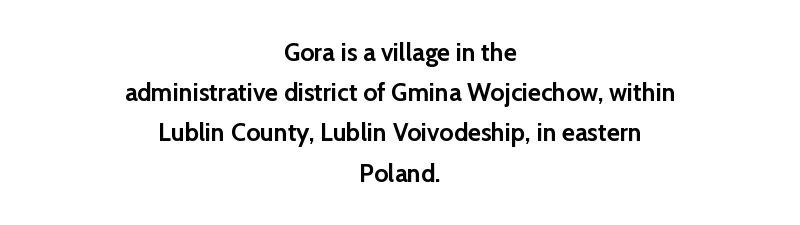
Q: Is the text bold? A: Yes.
Q: Is the text italic (slanted)? A: No, it is upright.
Q: Is the text underlined? A: No.
Q: How is the paragraph aligned? A: Centered.
Q: Is the spacing between letters normal or unusually wide? A: Normal.
Q: Is the spacing between lines tight, normal or loose? A: Normal.
